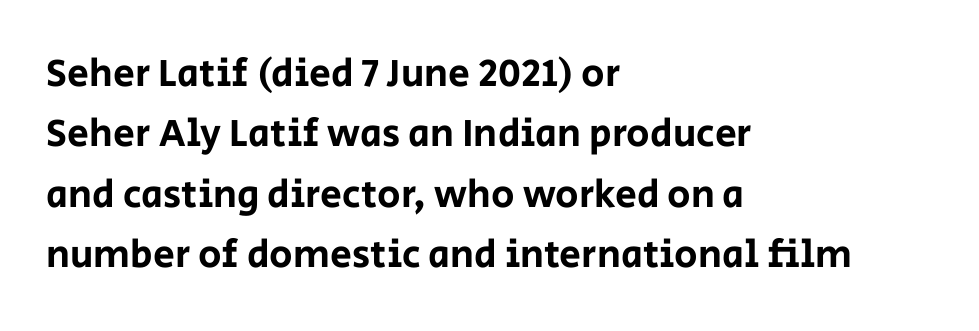
A student would call this left alignment; a typographer would say flush left, rag right. Do the characters align in a grid? No, the font is proportional. The typography opts for an upright posture over an oblique one. Glyph-to-glyph distance matches everyday printed text. Descenders hang freely into open space.
